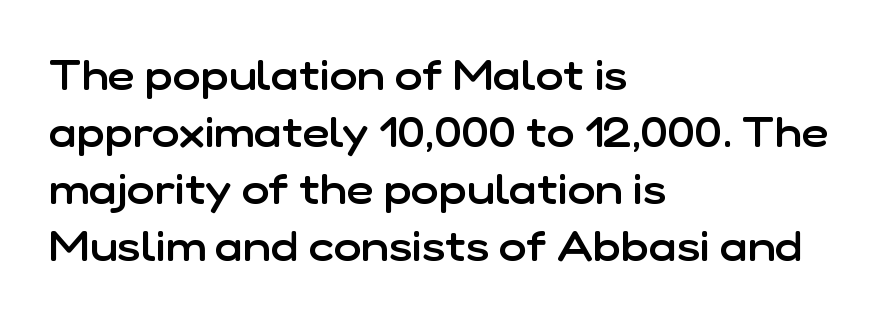
{"serif": "no", "italic": "no", "bold": "semi", "weight": "semibold", "width": "normal", "stroke_contrast": "low", "x_height": "medium", "monospaced": "no", "underline": "no", "align": "left", "line_spacing": "normal", "line_spacing_ratio": 1.36, "letter_spacing": "normal", "letter_spacing_em": 0.0, "glyph_px": 42}
